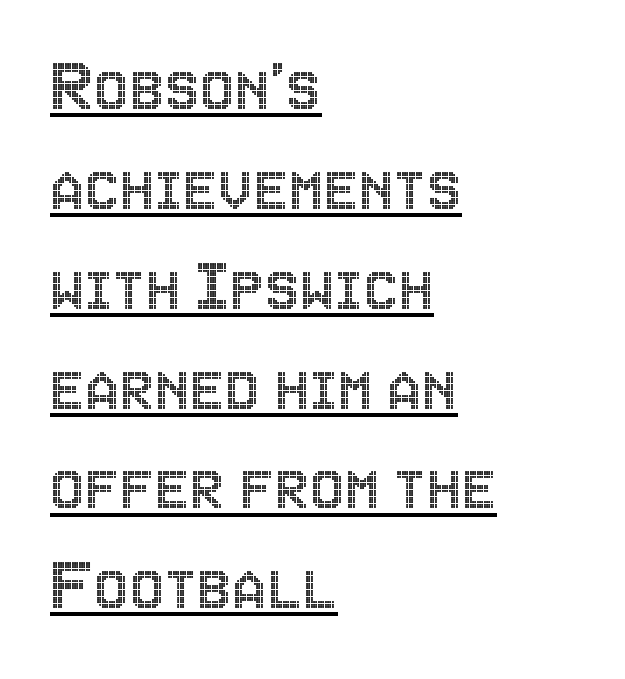
{"italic": "no", "width": "condensed", "x_height": "large", "monospaced": "no", "underline": "yes", "align": "left", "line_spacing": "normal", "line_spacing_ratio": 1.28, "letter_spacing": "normal", "letter_spacing_em": 0.0, "glyph_px": 78}
